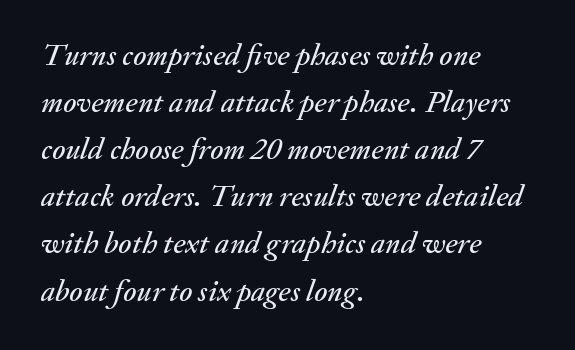
A bare baseline throughout the passage. The letters are slanted; this is an italic face. Here the glyphs are tracked normally, forming tight word shapes. Vertical spacing — default.
